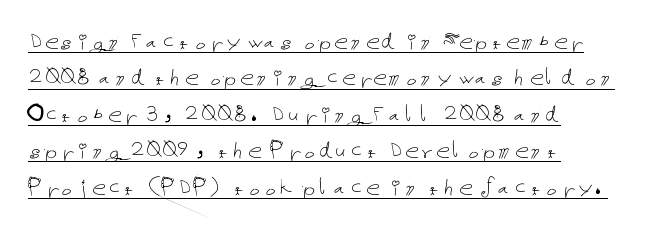
Q: Is the text bold? A: No.
Q: Is the text italic (slanted)? A: No, it is upright.
Q: Is the text underlined? A: Yes.
Q: How is the paragraph aligned? A: Left-aligned.
Q: Is the spacing between letters normal or unusually wide? A: Normal.
Q: Is the spacing between lines tight, normal or loose? A: Normal.
Q: Width (condensed, normal, or wide)? A: Normal.
Q: Stroke contrast? A: Low.
Q: x-height? A: Medium.
